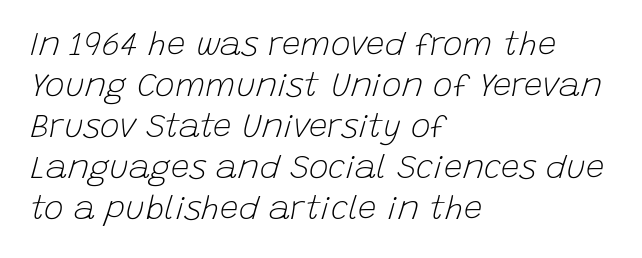
Q: Is the text bold? A: No.
Q: Is the text italic (slanted)? A: Yes, it leans right by about 15 degrees.
Q: Is the text underlined? A: No.
Q: How is the paragraph aligned? A: Left-aligned.
Q: Is the spacing between letters normal or unusually wide? A: Normal.
Q: Width (condensed, normal, or wide)? A: Normal.
Q: Stroke contrast? A: Low.
Q: x-height? A: Large.
Q: Monospaced? A: No.
